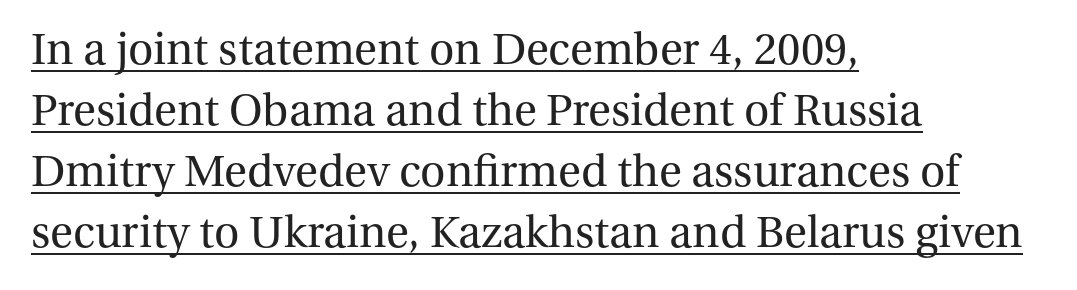
Notice how a bar underscores the lettering throughout. Here the designer chose a conventional face with non-uniform glyph widths. Stems and bowls with no extra thickness — not bold. Vertical spacing — default. Nobody touched the tracking dial on this one.
